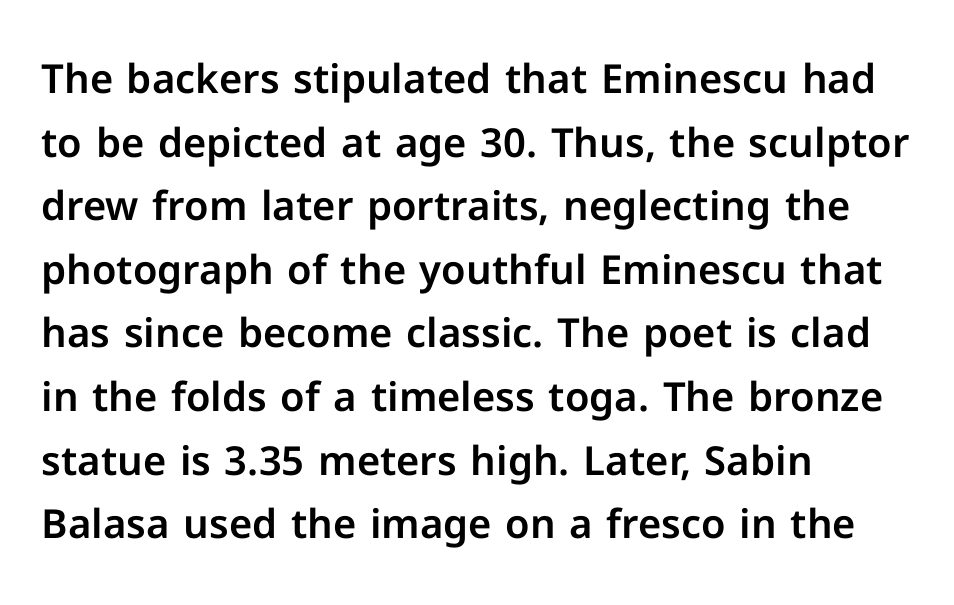
The image shows 40 px sans-serif type, upright; set left-aligned, normal line spacing (1.59x), normal letter spacing, not underlined; low stroke contrast and a medium x-height.
